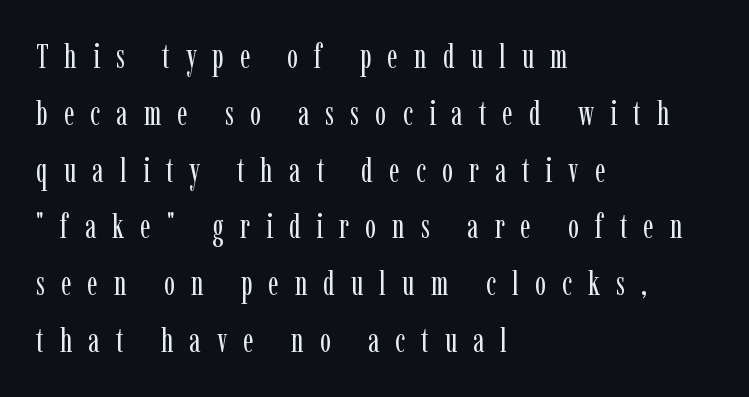
The image shows 33 px regular-weight, condensed serif type, upright; set left-aligned, line spacing 1.72x, unusually wide letter spacing (+0.49 em), not underlined; low stroke contrast and a medium x-height.
